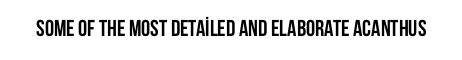
Q: Is the text bold? A: Yes.
Q: Is the text italic (slanted)? A: No, it is upright.
Q: Is the text underlined? A: No.
Q: Is the spacing between letters normal or unusually wide? A: Normal.
